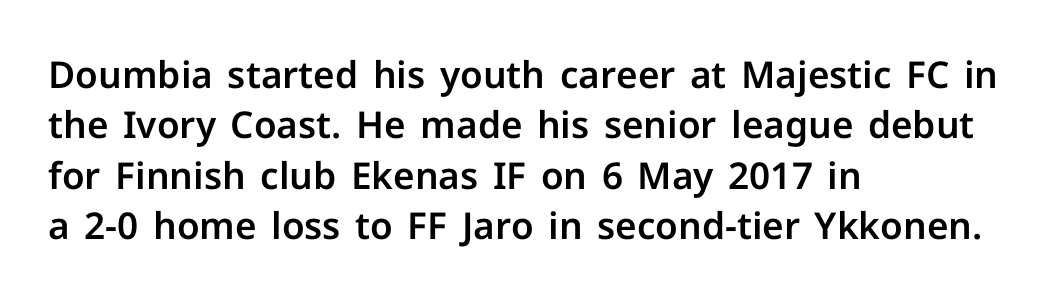
Each letter keeps its own natural width here, so spacing adapts to shape. The block of text has a typical density, with ordinary space between rows. A roman cut, with each character standing at attention. Beneath every word, the page is bare. These lines are composed in type without serifs. Inter-character spacing is left at the font's built-in metrics.
